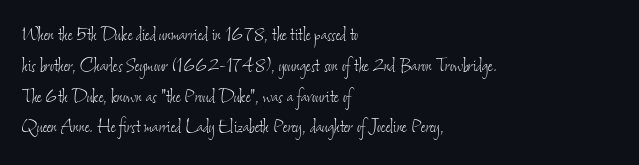
Q: Is the text bold? A: No.
Q: Is the text underlined? A: No.
Q: How is the paragraph aligned? A: Left-aligned.
Q: Is the spacing between letters normal or unusually wide? A: Normal.
Q: Is the spacing between lines tight, normal or loose? A: Normal.
